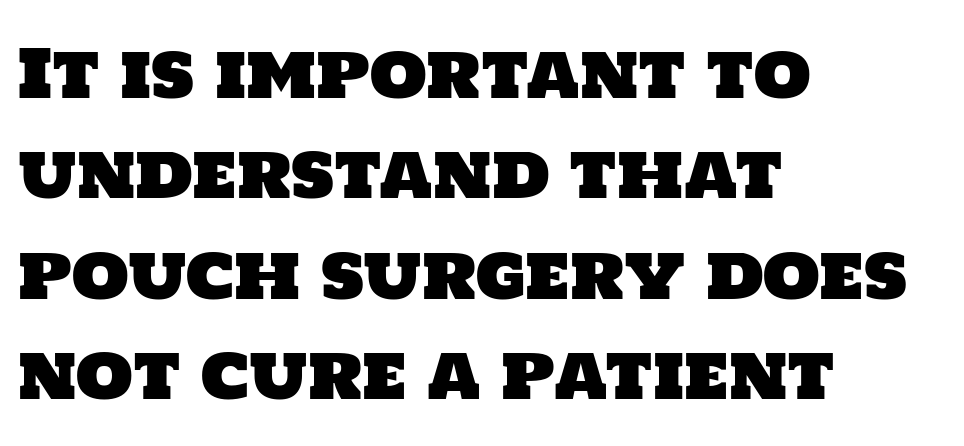
No extra tracking has been applied to these lines. Has an underline been added? It has not. Line starts are locked; line ends wander. Examine the stroke ends and you'll find no serifs.
